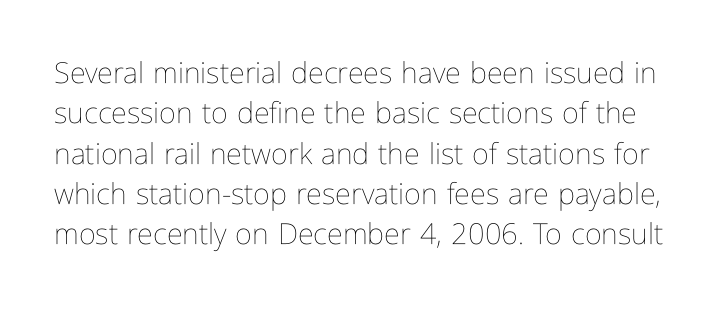
Q: Is the text bold? A: No.
Q: Is the text italic (slanted)? A: No, it is upright.
Q: Is the text underlined? A: No.
Q: Is the spacing between letters normal or unusually wide? A: Normal.
Q: Is the spacing between lines tight, normal or loose? A: Normal.
Q: Width (condensed, normal, or wide)? A: Condensed.
Q: Stroke contrast? A: Low.
Q: x-height? A: Medium.
Q: Monospaced? A: No.
